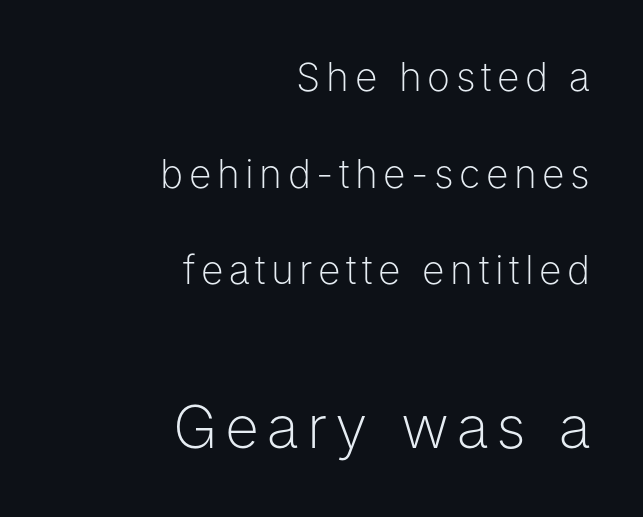
Bare-footed words on every line. Is there any slant? The stems are plumb. Leading: increased. A quiet, ordinary-to-light weight characterises the typeface. The letters advance in unequal steps, a hallmark of proportional type.
